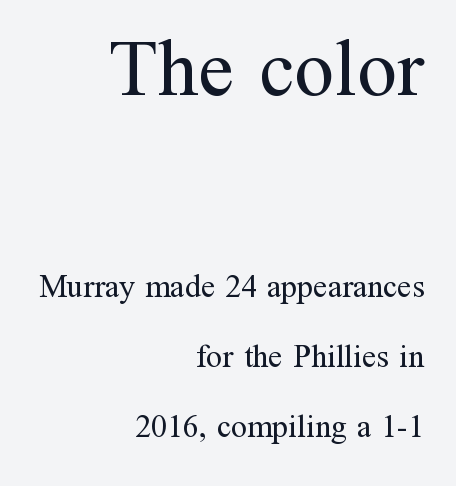
No chunkiness to these letters — they're not bold. A bare baseline throughout the passage. A great deal of white space separates one row of letters from the next. Short note: letters normally spaced. Is this a fixed-width face? No — the glyphs have proportional, varying widths.
